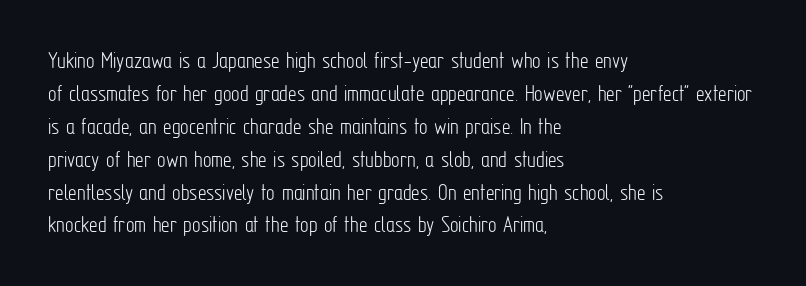
These lines stack with their left ends in a neat column. Letters rest on an invisible, unmarked baseline. The lines sit at an ordinary, default distance from one another. The type sits square on the baseline with zero lean. No letter is thick-stroked: the sample isn't bold. Default kerning and tracking; the words read as compact shapes.
